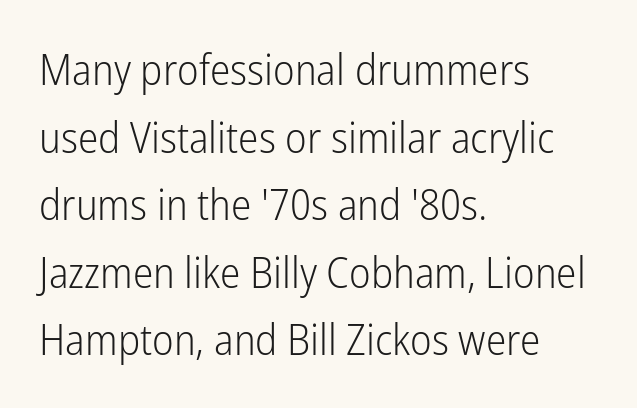
Q: Is the text bold? A: No.
Q: Is the text italic (slanted)? A: No, it is upright.
Q: Is the typeface a serif or a sans-serif typeface? A: Sans-serif.
Q: Is the text underlined? A: No.
Q: How is the paragraph aligned? A: Left-aligned.
Q: Is the spacing between letters normal or unusually wide? A: Normal.
Q: Is the spacing between lines tight, normal or loose? A: Normal.
Q: Width (condensed, normal, or wide)? A: Condensed.
Q: Stroke contrast? A: Low.
Q: x-height? A: Medium.
Q: Monospaced? A: No.
